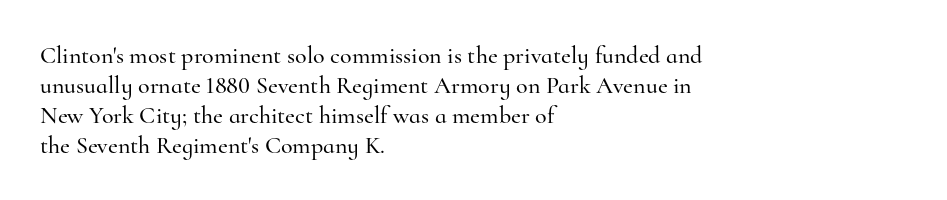
{"italic": "no", "underline": "no", "align": "left", "line_spacing": "normal", "line_spacing_ratio": 1.25, "letter_spacing": "normal", "letter_spacing_em": 0.0, "glyph_px": 24}
